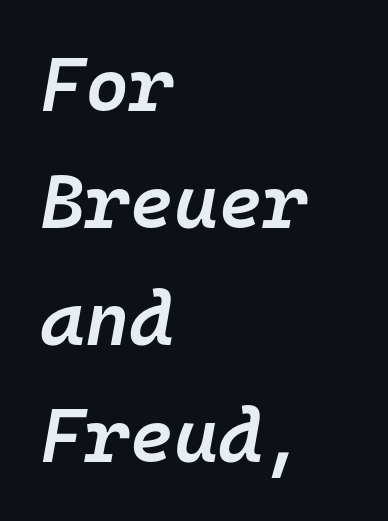
The image shows 76 px semibold type, italic (leaning right), monospaced; set left-aligned, normal line spacing (1.54x), normal letter spacing, not underlined; low stroke contrast and a medium x-height.
